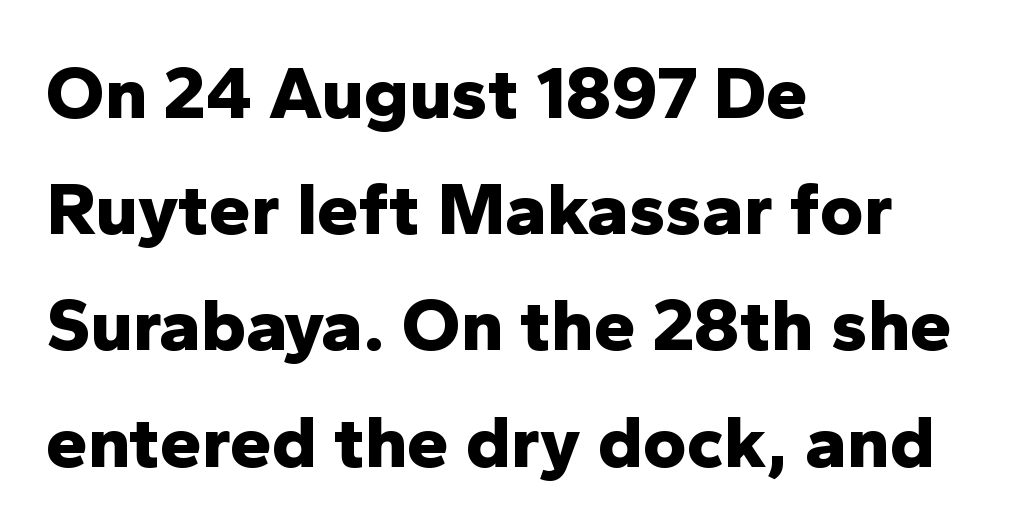
Q: Is the text bold? A: Yes.
Q: Is the text italic (slanted)? A: No, it is upright.
Q: Is the typeface a serif or a sans-serif typeface? A: Sans-serif.
Q: Is the text underlined? A: No.
Q: How is the paragraph aligned? A: Left-aligned.
Q: Is the spacing between letters normal or unusually wide? A: Normal.
Q: Is the spacing between lines tight, normal or loose? A: Normal.
Q: Width (condensed, normal, or wide)? A: Normal.
Q: Stroke contrast? A: Low.
Q: x-height? A: Medium.
Q: Monospaced? A: No.
